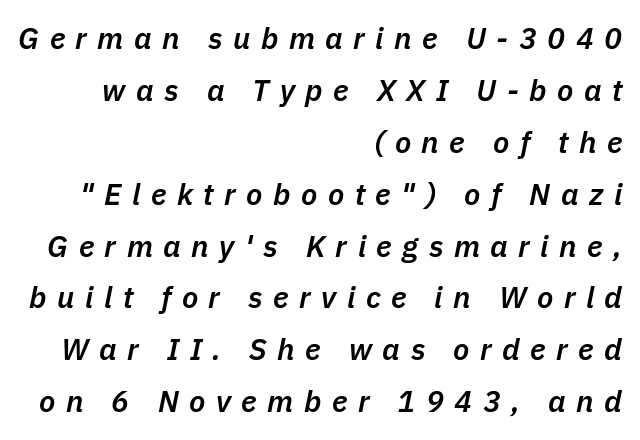
{"italic": "yes", "lean": "right", "slant_degrees": 11, "bold": "semi", "weight": "semibold", "width": "normal", "stroke_contrast": "low", "x_height": "medium", "monospaced": "no", "underline": "no", "align": "right", "line_spacing_ratio": 1.73, "letter_spacing": "wide", "letter_spacing_em": 0.35, "glyph_px": 30}
